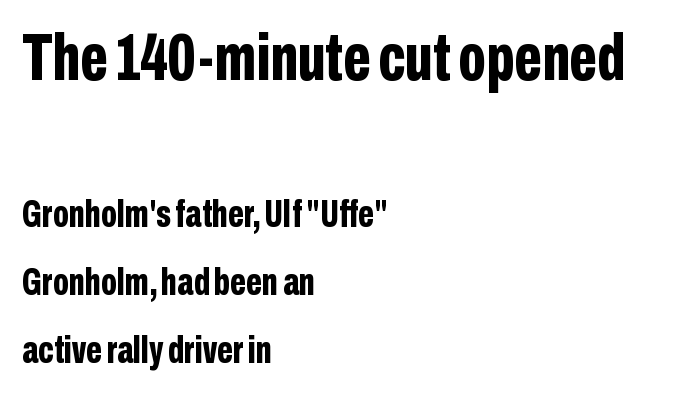
{"serif": "no", "italic": "no", "bold": "yes", "weight": "bold", "width": "condensed", "stroke_contrast": "low", "x_height": "medium", "monospaced": "no", "underline": "no", "align": "left", "line_spacing_ratio": 1.79, "letter_spacing": "normal", "letter_spacing_em": 0.0, "larger_block": "first", "size_ratio": 1.74, "glyph_px": 66}
